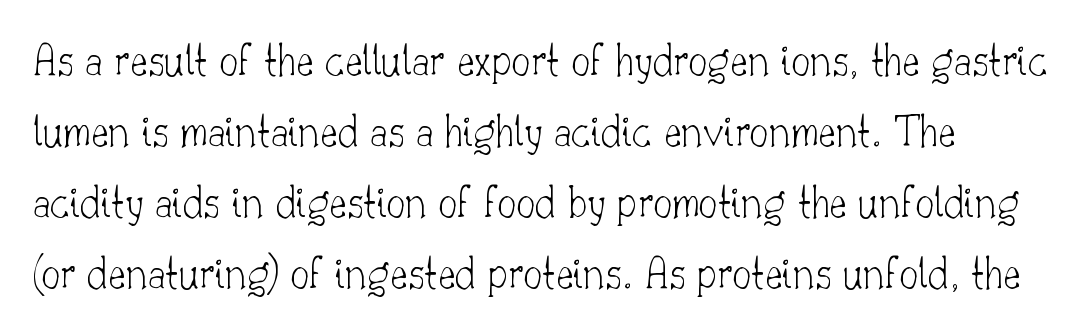
The image shows 47 px thin serif type, upright; set normal line spacing (1.51x), normal letter spacing, not underlined; low stroke contrast and a small x-height.
